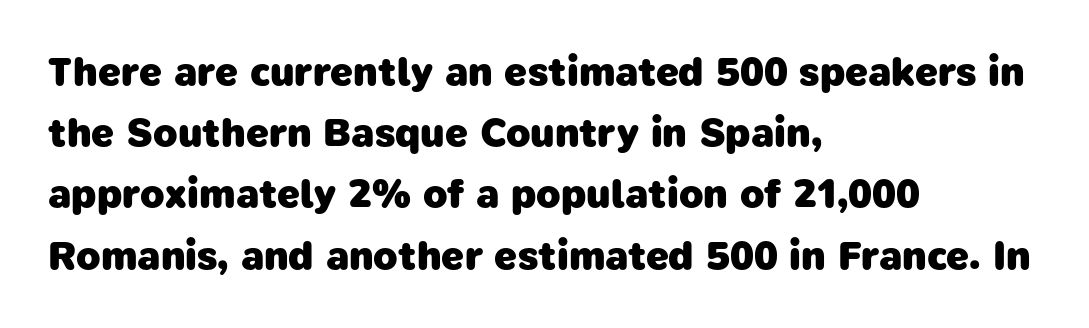
{"serif": "no", "bold": "yes", "weight": "heavy", "width": "normal", "stroke_contrast": "low", "x_height": "medium", "monospaced": "no", "underline": "no", "align": "left", "line_spacing": "normal", "line_spacing_ratio": 1.53, "letter_spacing": "normal", "letter_spacing_em": 0.0, "glyph_px": 40}
